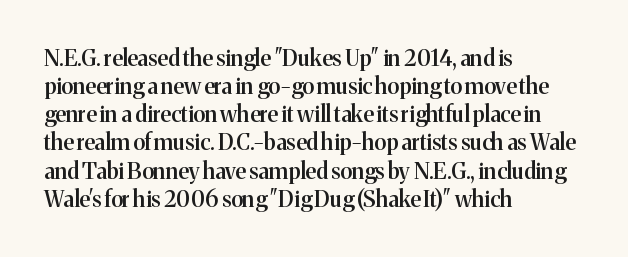
Quick note: underline off. Left-aligned paragraph, ragged on the right. Nope, not italic — everything's standing straight. The line texture is even and compact thanks to regular tracking. Successive baselines arrive at the customary interval. Firm but not heavy-handed strokes: this text is semibold.
